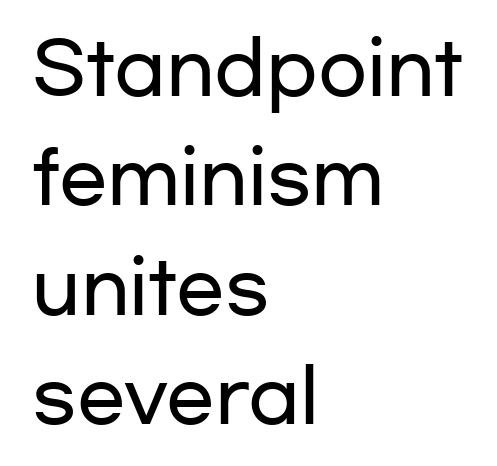
Posture: straight, roman, zero tilt. Letters rest on an invisible, unmarked baseline. Summary of vertical rhythm: regular, with standard interline spacing. The passage shown is typed in a proportional face where columns would drift.
